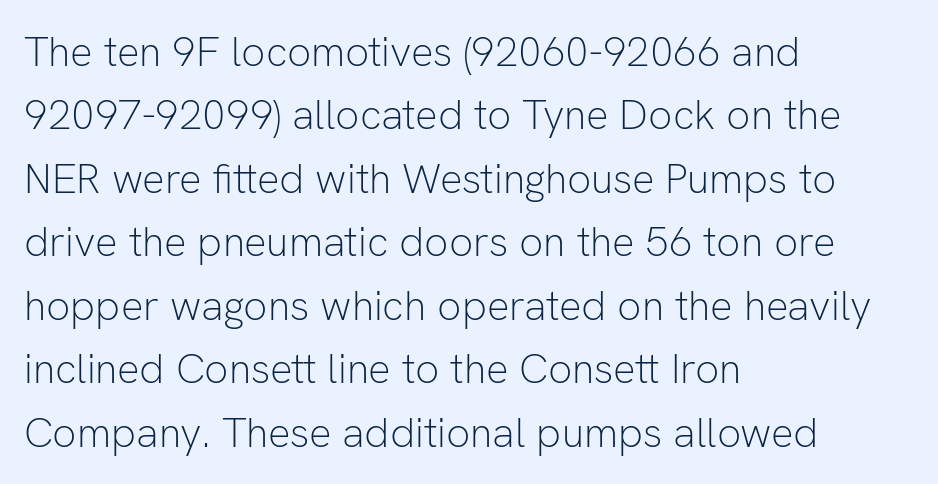
The image shows 42 px light sans-serif type, upright; set left-aligned, normal line spacing (1.51x), normal letter spacing, not underlined; low stroke contrast and a medium x-height.
